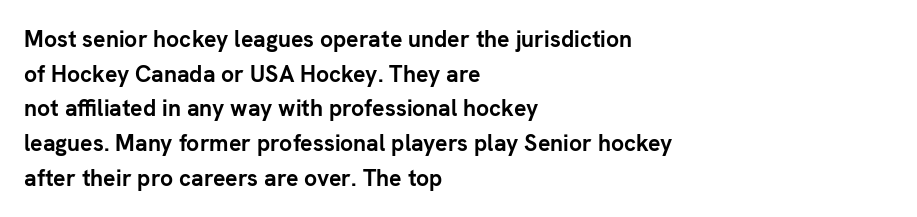
{"italic": "no", "bold": "yes", "underline": "no", "align": "left", "line_spacing": "normal", "line_spacing_ratio": 1.51, "letter_spacing": "normal", "letter_spacing_em": 0.0, "glyph_px": 23}
